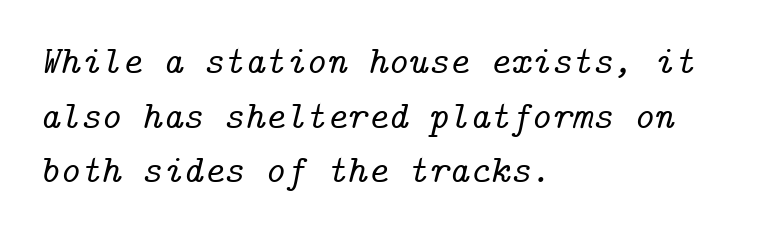
The image shows 39 px serif type, italic (leaning right); set left-aligned, normal line spacing (1.4x), normal letter spacing, not underlined; low stroke contrast and a medium x-height.
